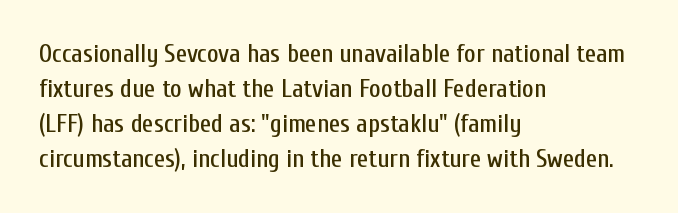
{"italic": "no", "underline": "no", "align": "left", "line_spacing": "normal", "line_spacing_ratio": 1.4, "letter_spacing": "normal", "letter_spacing_em": 0.0, "glyph_px": 25}
